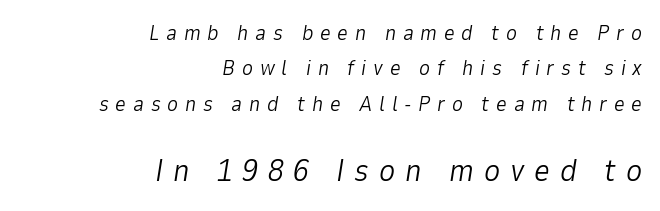
The image shows 31 px light type, italic (leaning right); set right-aligned, normal line spacing (1.69x), unusually wide letter spacing (+0.32 em), not underlined; the second (bottom) block is 1.48x larger; low stroke contrast and a medium x-height.
